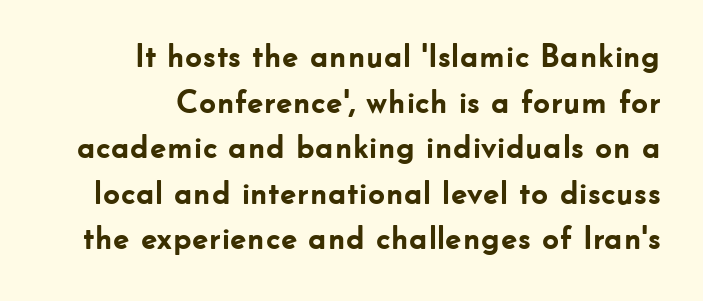
{"serif": "no", "italic": "no", "bold": "yes", "weight": "semibold", "width": "normal", "stroke_contrast": "low", "x_height": "small", "monospaced": "no", "underline": "no", "line_spacing": "normal", "line_spacing_ratio": 1.38, "letter_spacing": "normal", "letter_spacing_em": 0.0, "glyph_px": 33}
